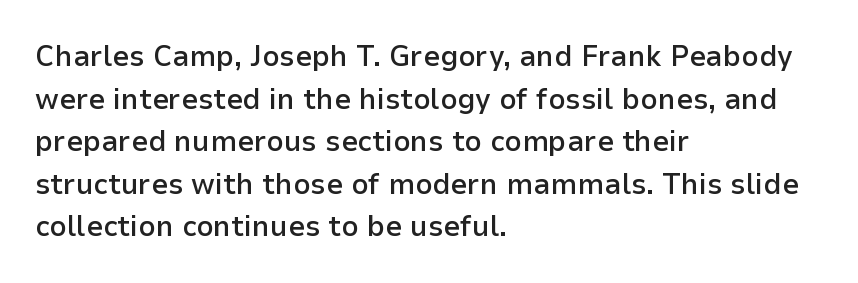
Is this a sans? Yes — the strokes have no serifs. Caption: multi-line text, flush left, ragged right. These lines are rendered in a variable-pitch font. This block has exactly the height ordinary leading produces.
